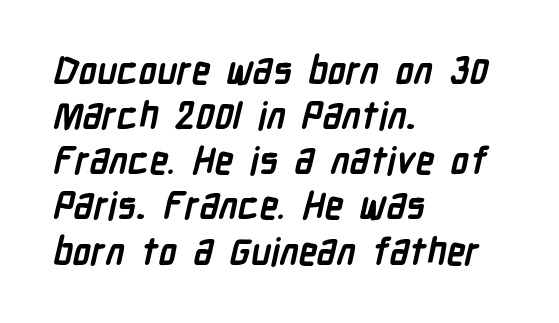
Q: Is the text bold? A: Yes.
Q: Is the typeface a serif or a sans-serif typeface? A: Sans-serif.
Q: Is the text underlined? A: No.
Q: How is the paragraph aligned? A: Left-aligned.
Q: Is the spacing between letters normal or unusually wide? A: Normal.
Q: Width (condensed, normal, or wide)? A: Condensed.
Q: Stroke contrast? A: Low.
Q: x-height? A: Medium.
Q: Monospaced? A: No.
